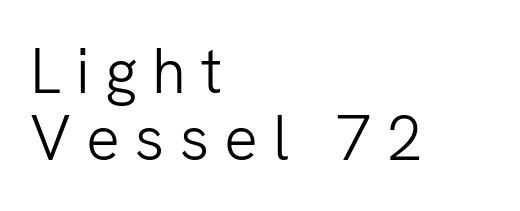
Spacing verdict: proportional, widths tailored to each character. The paragraph shown leans on its left margin. This sample uses expanded letter spacing, leaving extra air between glyphs. Leading is clearly below the norm, producing a dense column.
